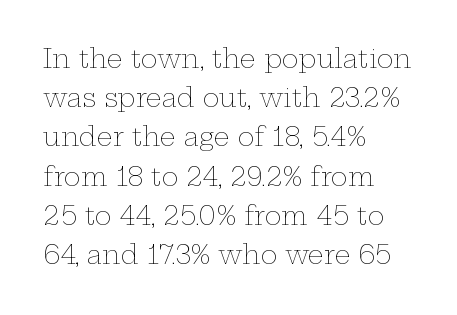
Is this a heavy cut? Hardly; it is regular or lighter. In CSS terms this would be text-align: left. Words appear dense and cohesive because spacing is normal. The gap between lines stays unmarked. Reading down the column, the eye jumps a familiar distance to each next line. This is roman type, the default non-slanted kind.
